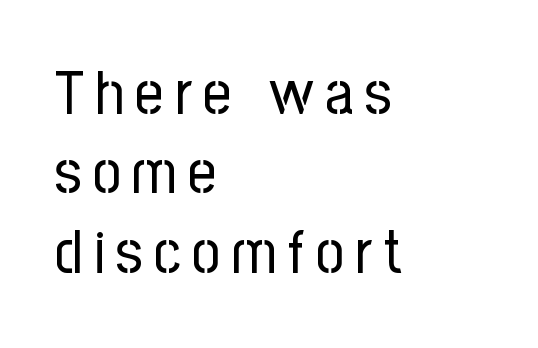
The image shows 62 px regular-weight, condensed sans-serif type, upright; set left-aligned, normal line spacing (1.28x), not underlined; low stroke contrast and a medium x-height.
